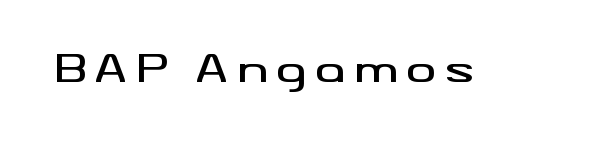
{"serif": "no", "italic": "no", "width": "wide", "stroke_contrast": "medium", "x_height": "small", "monospaced": "no", "underline": "no", "letter_spacing": "wide", "letter_spacing_em": 0.23, "glyph_px": 37}
